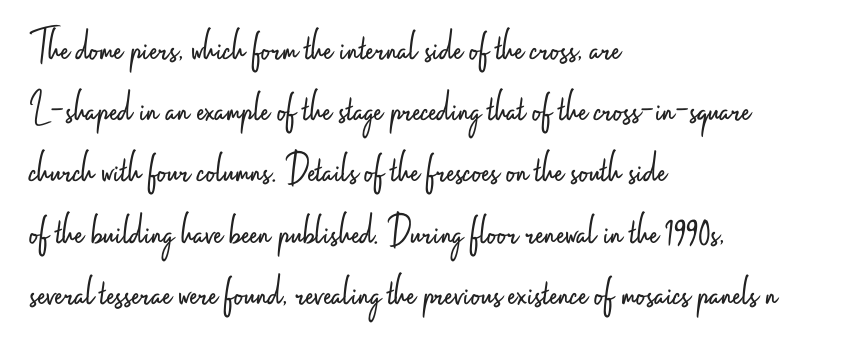
Q: Is the text bold? A: No.
Q: Is the text italic (slanted)? A: Yes.
Q: Is the typeface a serif or a sans-serif typeface? A: Sans-serif.
Q: Is the text underlined? A: No.
Q: How is the paragraph aligned? A: Left-aligned.
Q: Is the spacing between letters normal or unusually wide? A: Normal.
Q: Is the spacing between lines tight, normal or loose? A: Normal.
Q: Width (condensed, normal, or wide)? A: Condensed.
Q: Stroke contrast? A: Low.
Q: x-height? A: Small.
Q: Monospaced? A: No.
